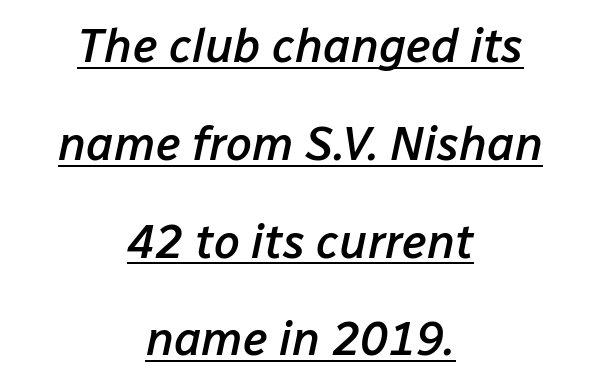
The image shows 47 px semibold type, italic (leaning right); set centered, loose line spacing (2.08x), normal letter spacing, underlined; low stroke contrast and a medium x-height.
